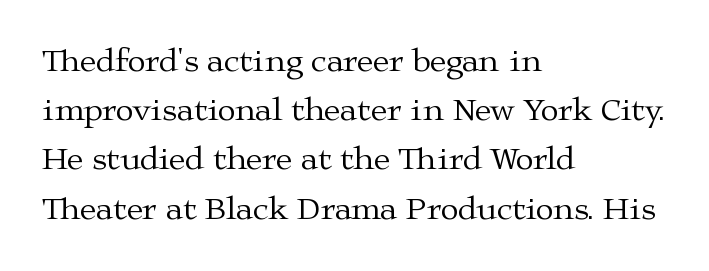
{"serif": "yes", "italic": "no", "bold": "no", "weight": "regular", "width": "wide", "stroke_contrast": "medium", "x_height": "medium", "monospaced": "no", "underline": "no", "align": "left", "line_spacing": "normal", "line_spacing_ratio": 1.49, "letter_spacing": "normal", "letter_spacing_em": 0.0, "glyph_px": 33}
